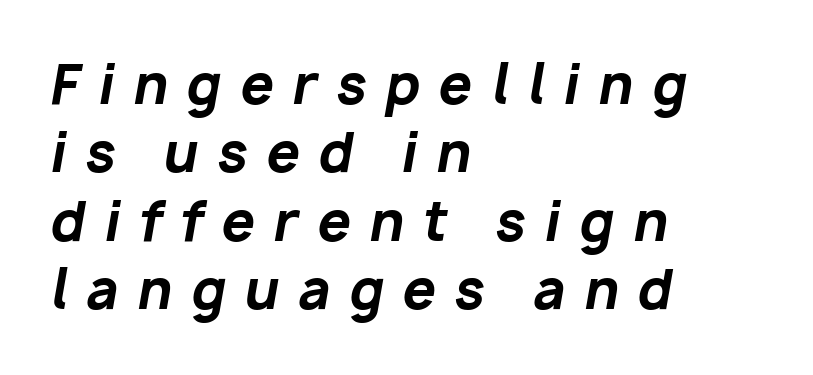
Casual observation: everything's shoved over to the left. The face used here has a pronounced slope to its letters. Glyph-to-glyph distance is far greater than everyday printed text. Decoration check: the copy has no underline.
